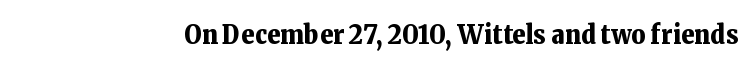
What stands out about the letter spacing? Nothing — it is the standard amount. No italicization has been applied; the sample stays upright. The gap between lines stays unmarked. Thick stems and heavy bowls — unmistakably bold.
